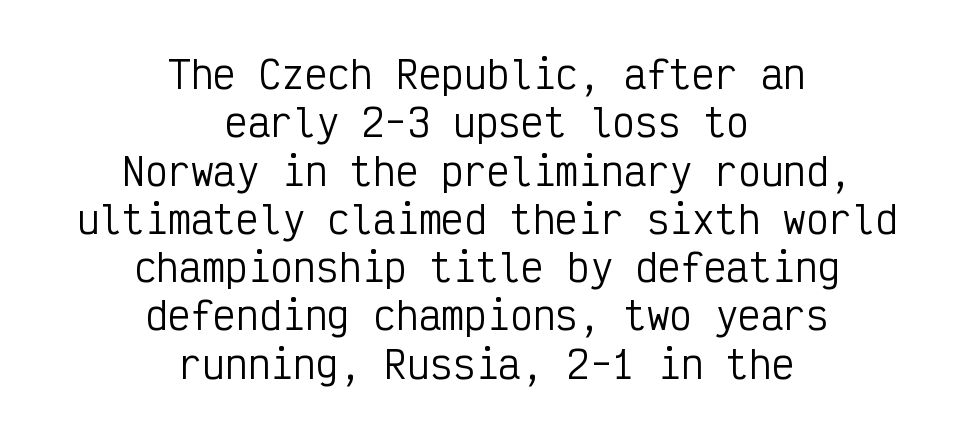
This rendering leaves character spacing at its baseline value. What's the leading like? Ordinary, nothing unusual. Each row of text sits above clean, open space. If you folded the block vertically in half, each line would mirror itself in length. This sample uses a sans-serif face.
